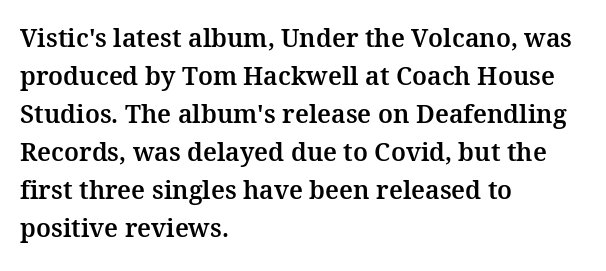
Plain, unruled lines of type. Each word holds together tightly as a unit, with standard inter-letter gaps. Every row of glyphs begins at an identical x-position on the left. Leading matches the norm, producing a regular column.
